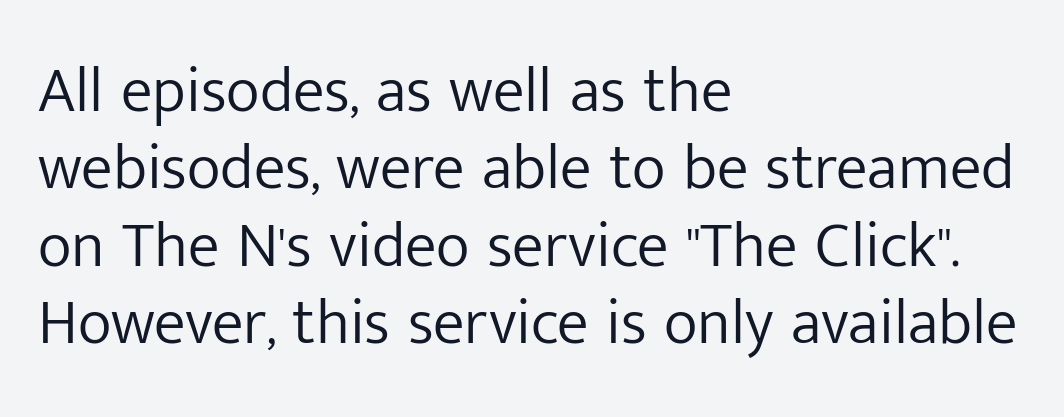
{"serif": "no", "italic": "no", "bold": "no", "weight": "light", "width": "normal", "stroke_contrast": "low", "x_height": "medium", "monospaced": "no", "underline": "no", "align": "left", "line_spacing_ratio": 1.21, "letter_spacing": "normal", "letter_spacing_em": 0.0, "glyph_px": 64}
